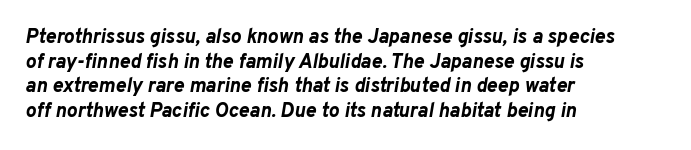
The image shows 20 px bold type, italic (leaning right); set left-aligned, line spacing 1.23x, normal letter spacing, not underlined.
